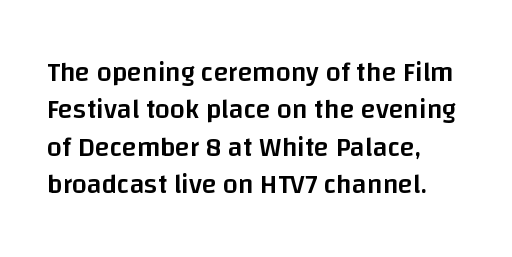
{"italic": "no", "bold": "semi", "underline": "no", "align": "left", "line_spacing": "normal", "line_spacing_ratio": 1.38, "letter_spacing": "normal", "letter_spacing_em": 0.0, "glyph_px": 27}
